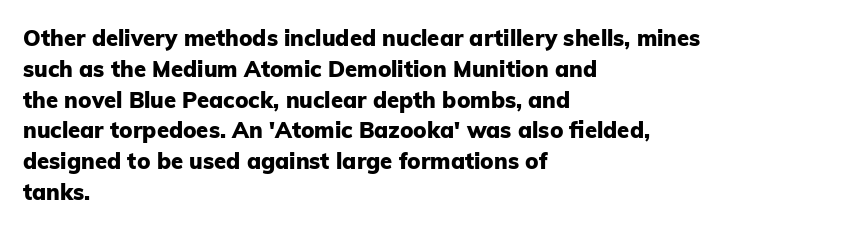
No italicization has been applied; the sample stays upright. The line-height multiplier appears to be the usual default. The face used here has the dense, thick strokes of a bold. Clear beneath every line of the passage. Each word holds together tightly as a unit, with standard inter-letter gaps. The typesetter chose a ragged-right arrangement here.
